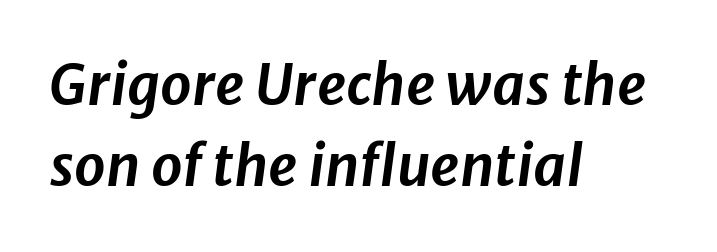
{"italic": "yes", "lean": "right", "slant_degrees": 8, "width": "normal", "stroke_contrast": "low", "x_height": "medium", "monospaced": "no", "underline": "no", "align": "left", "line_spacing": "normal", "line_spacing_ratio": 1.45, "letter_spacing": "normal", "letter_spacing_em": 0.0, "glyph_px": 56}
